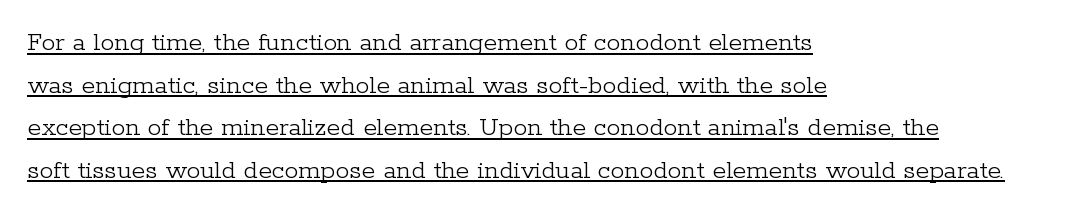
Q: Is the text bold? A: No.
Q: Is the text italic (slanted)? A: No, it is upright.
Q: Is the typeface a serif or a sans-serif typeface? A: Serif.
Q: Is the text underlined? A: Yes.
Q: How is the paragraph aligned? A: Left-aligned.
Q: Is the spacing between letters normal or unusually wide? A: Normal.
Q: Is the spacing between lines tight, normal or loose? A: Normal.
Q: Width (condensed, normal, or wide)? A: Normal.
Q: Stroke contrast? A: Low.
Q: x-height? A: Medium.
Q: Monospaced? A: No.
